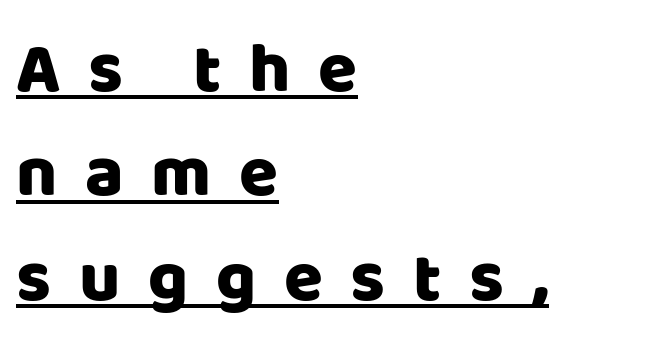
Q: Is the text italic (slanted)? A: No, it is upright.
Q: Is the typeface a serif or a sans-serif typeface? A: Sans-serif.
Q: Is the text underlined? A: Yes.
Q: How is the paragraph aligned? A: Left-aligned.
Q: Is the spacing between letters normal or unusually wide? A: Unusually wide.
Q: Is the spacing between lines tight, normal or loose? A: Normal.
Q: Width (condensed, normal, or wide)? A: Normal.
Q: Stroke contrast? A: Low.
Q: x-height? A: Large.
Q: Monospaced? A: No.
